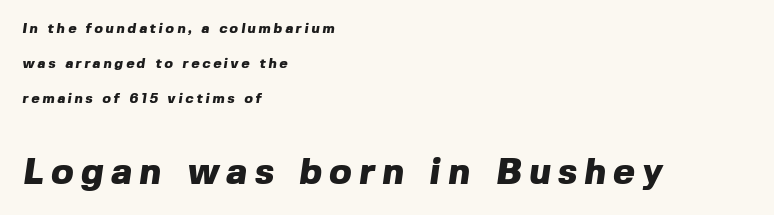
{"serif": "no", "bold": "yes", "weight": "heavy", "width": "normal", "x_height": "medium", "monospaced": "no", "underline": "no", "align": "left", "line_spacing": "loose", "line_spacing_ratio": 2.49, "letter_spacing": "wide", "letter_spacing_em": 0.2, "larger_block": "second", "size_ratio": 2.64, "glyph_px": 37}
